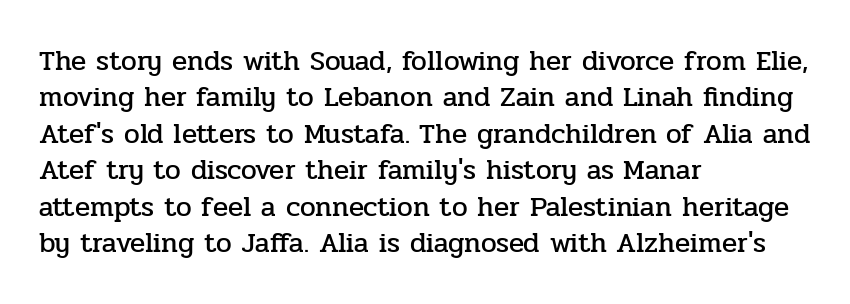
This rendering features lettering with no underline. The type family on display is of the serif kind. Normally led — the rows are evenly, conventionally spaced. Varying glyph widths throughout — classic text-font behaviour.
